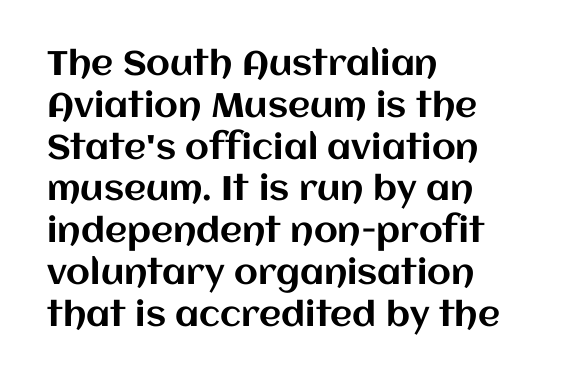
The passage shown is typed in a proportional face where columns would drift. Is the block centered? No — it sits flush against the left margin. Honestly, there is no underline to notice here at all. Glyph-to-glyph distance matches everyday printed text. The letters stand upright; this is a roman face.
